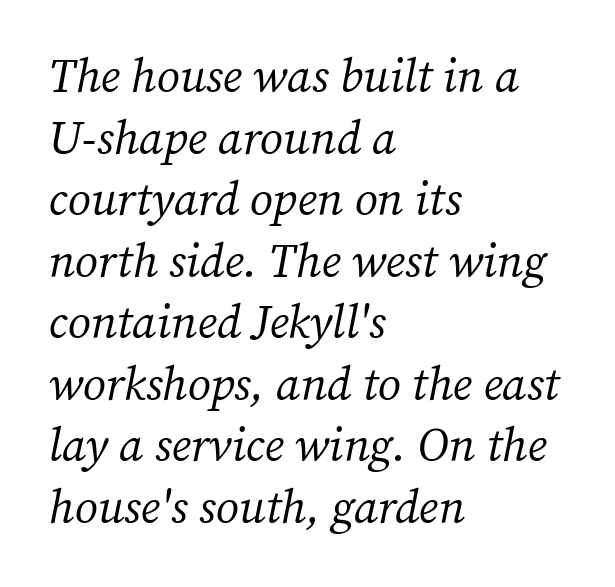
{"serif": "yes", "italic": "yes", "lean": "right", "slant_degrees": 12, "bold": "no", "weight": "regular", "width": "normal", "stroke_contrast": "medium", "x_height": "medium", "monospaced": "no", "underline": "no", "align": "left", "line_spacing": "normal", "line_spacing_ratio": 1.31, "letter_spacing": "normal", "letter_spacing_em": 0.0, "glyph_px": 47}
